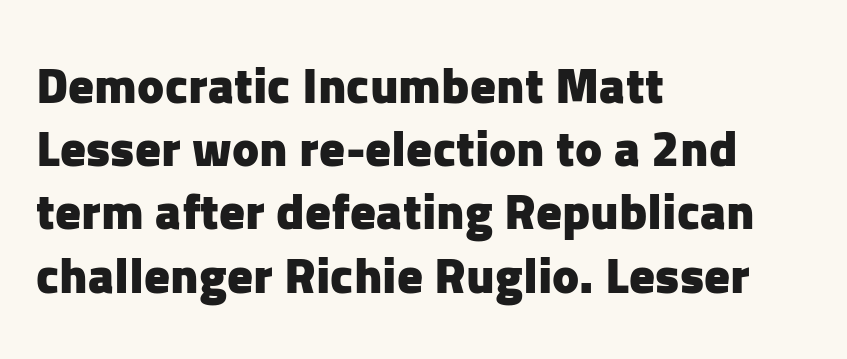
Q: Is the text bold? A: Yes.
Q: Is the text italic (slanted)? A: No, it is upright.
Q: Is the typeface a serif or a sans-serif typeface? A: Sans-serif.
Q: Is the text underlined? A: No.
Q: How is the paragraph aligned? A: Left-aligned.
Q: Is the spacing between letters normal or unusually wide? A: Normal.
Q: Width (condensed, normal, or wide)? A: Normal.
Q: Stroke contrast? A: Low.
Q: x-height? A: Medium.
Q: Monospaced? A: No.
